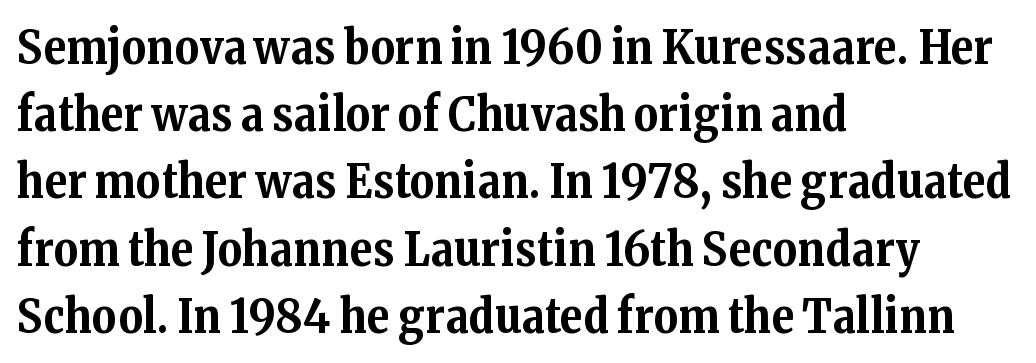
Q: Is the text bold? A: Yes.
Q: Is the text italic (slanted)? A: No, it is upright.
Q: Is the typeface a serif or a sans-serif typeface? A: Serif.
Q: Is the text underlined? A: No.
Q: How is the paragraph aligned? A: Left-aligned.
Q: Is the spacing between letters normal or unusually wide? A: Normal.
Q: Is the spacing between lines tight, normal or loose? A: Normal.
Q: Width (condensed, normal, or wide)? A: Normal.
Q: Stroke contrast? A: Medium.
Q: x-height? A: Medium.
Q: Monospaced? A: No.
